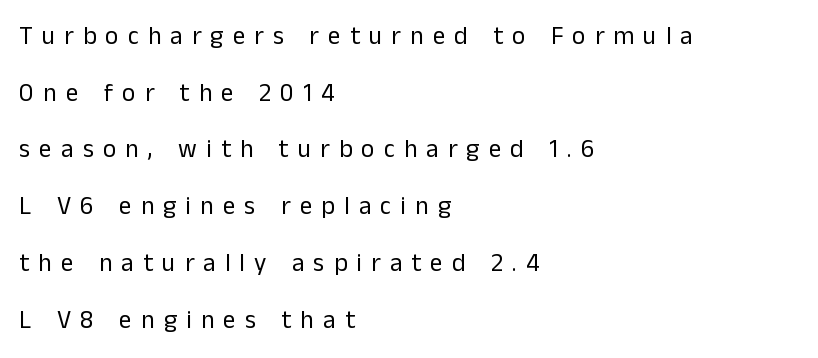
{"italic": "no", "bold": "no", "underline": "no", "align": "left", "line_spacing": "loose", "line_spacing_ratio": 2.27, "letter_spacing": "wide", "letter_spacing_em": 0.37, "glyph_px": 25}
